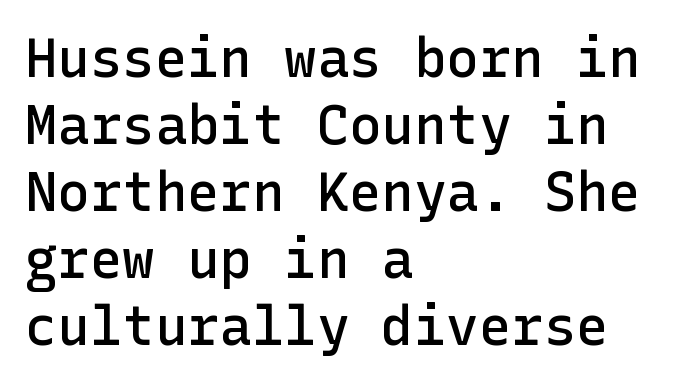
Q: Is the text bold? A: Semi-bold.
Q: Is the text italic (slanted)? A: No, it is upright.
Q: Is the typeface a serif or a sans-serif typeface? A: Sans-serif.
Q: Is the text underlined? A: No.
Q: How is the paragraph aligned? A: Left-aligned.
Q: Is the spacing between letters normal or unusually wide? A: Normal.
Q: Width (condensed, normal, or wide)? A: Normal.
Q: Stroke contrast? A: Low.
Q: x-height? A: Medium.
